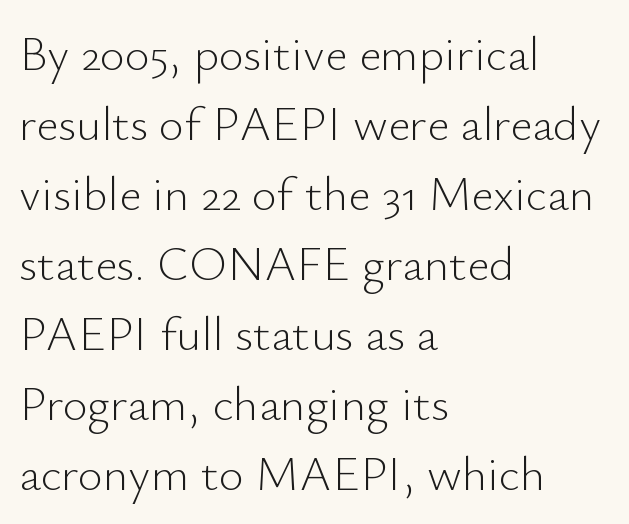
The image shows 48 px light sans-serif type, upright; set left-aligned, normal line spacing (1.46x), normal letter spacing, not underlined; low stroke contrast and a small x-height.
